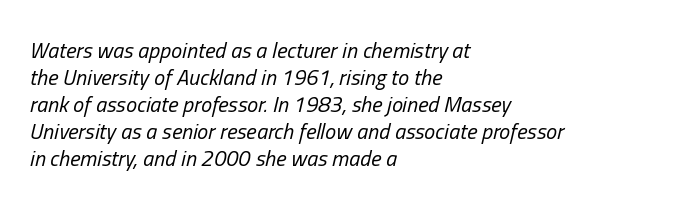
The image shows 22 px text type, italic (leaning right); set left-aligned, line spacing 1.23x, normal letter spacing, not underlined.
